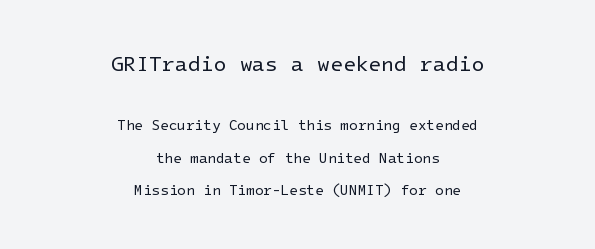
Q: Is the text bold? A: No.
Q: Is the text italic (slanted)? A: No, it is upright.
Q: Is the text underlined? A: No.
Q: How is the paragraph aligned? A: Centered.
Q: Is the spacing between letters normal or unusually wide? A: Normal.
Q: Is the spacing between lines tight, normal or loose? A: Loose.
Q: Which block of text is set in a larger size, the first (top) or the second (bottom)? A: The first (top) one.
